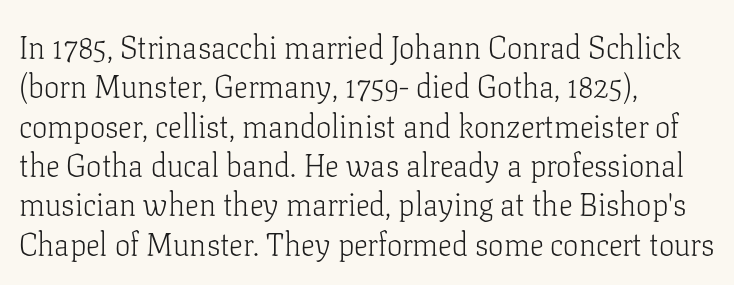
Q: Is the text bold? A: No.
Q: Is the text italic (slanted)? A: No, it is upright.
Q: Is the typeface a serif or a sans-serif typeface? A: Serif.
Q: Is the text underlined? A: No.
Q: How is the paragraph aligned? A: Left-aligned.
Q: Is the spacing between letters normal or unusually wide? A: Normal.
Q: Is the spacing between lines tight, normal or loose? A: Normal.
Q: Width (condensed, normal, or wide)? A: Normal.
Q: Stroke contrast? A: Low.
Q: x-height? A: Medium.
Q: Monospaced? A: No.
